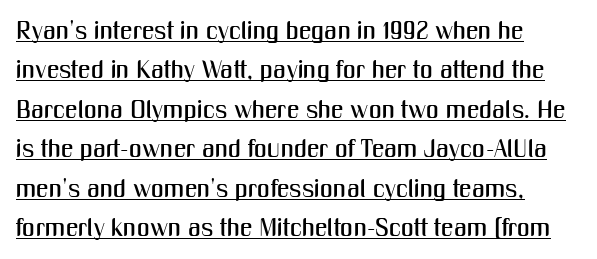
Q: Is the text italic (slanted)? A: No, it is upright.
Q: Is the text underlined? A: Yes.
Q: How is the paragraph aligned? A: Left-aligned.
Q: Is the spacing between letters normal or unusually wide? A: Normal.
Q: Is the spacing between lines tight, normal or loose? A: Normal.
